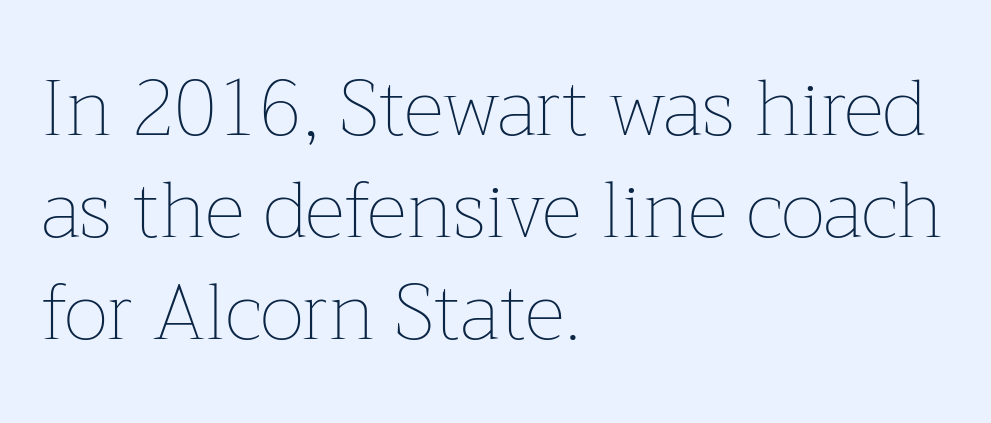
Observe the ordinary spacing: letters are neighbours, not strangers. The compositor pushed each line to the left boundary. Descender tails drop into unmarked territory. The lines sit at an ordinary, default distance from one another. On a weight scale, this lands at 450 or below.
